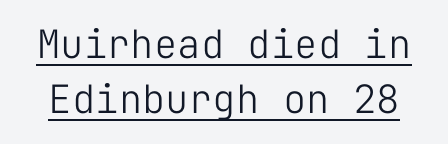
Q: Is the text bold? A: No.
Q: Is the text italic (slanted)? A: No, it is upright.
Q: Is the typeface a serif or a sans-serif typeface? A: Sans-serif.
Q: Is the text underlined? A: Yes.
Q: Is the spacing between letters normal or unusually wide? A: Normal.
Q: Is the spacing between lines tight, normal or loose? A: Normal.
Q: Width (condensed, normal, or wide)? A: Normal.
Q: Stroke contrast? A: Low.
Q: x-height? A: Medium.
Q: Monospaced? A: Yes.
